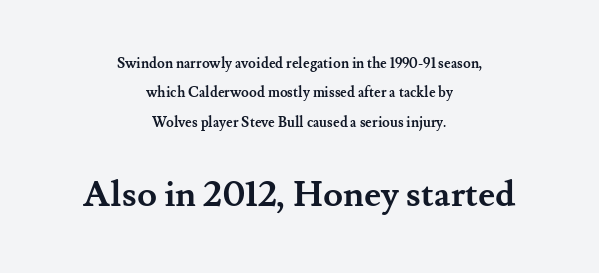
{"serif": "yes", "italic": "no", "bold": "yes", "weight": "semibold", "width": "normal", "stroke_contrast": "medium", "x_height": "small", "monospaced": "no", "underline": "no", "align": "center", "line_spacing": "loose", "line_spacing_ratio": 2.1, "letter_spacing": "normal", "letter_spacing_em": 0.0, "larger_block": "second", "size_ratio": 2.57, "glyph_px": 36}
